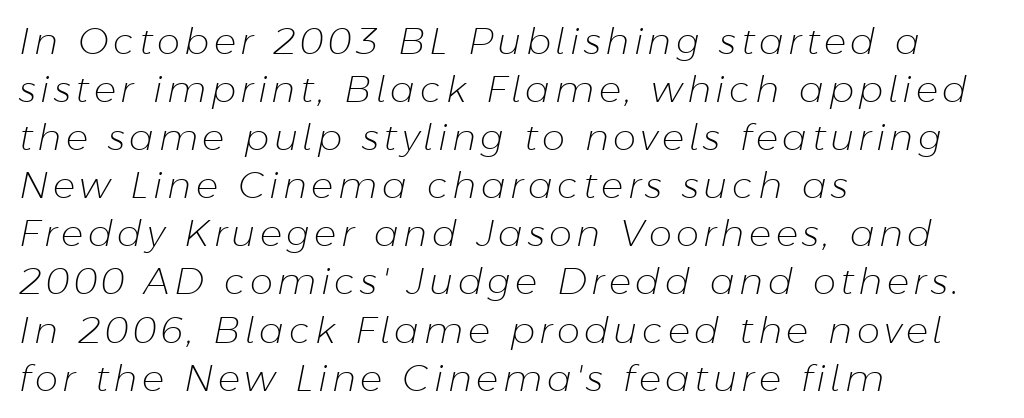
{"italic": "yes", "lean": "right", "slant_degrees": 11, "bold": "no", "weight": "light", "width": "normal", "stroke_contrast": "low", "x_height": "medium", "monospaced": "no", "underline": "no", "align": "left", "line_spacing": "normal", "line_spacing_ratio": 1.3, "glyph_px": 37}
